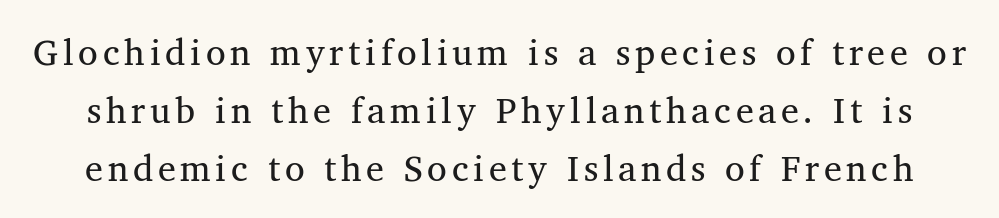
{"serif": "yes", "bold": "no", "weight": "regular", "width": "normal", "stroke_contrast": "medium", "x_height": "medium", "monospaced": "no", "underline": "no", "line_spacing": "normal", "line_spacing_ratio": 1.61, "glyph_px": 36}
